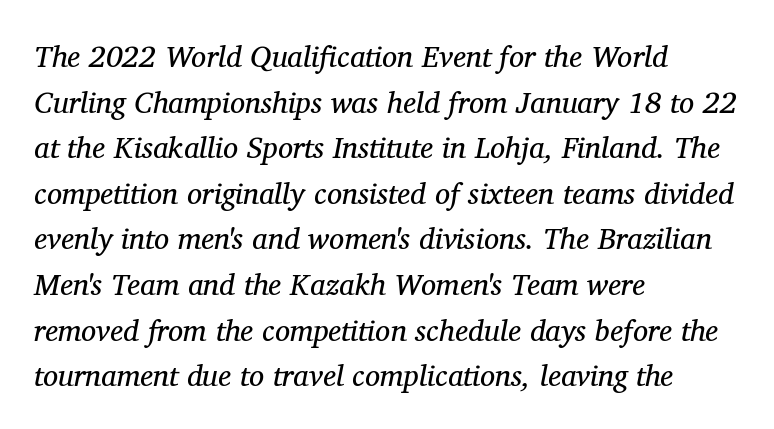
{"serif": "yes", "italic": "yes", "lean": "right", "slant_degrees": 11, "bold": "no", "weight": "regular", "width": "normal", "stroke_contrast": "medium", "x_height": "medium", "monospaced": "no", "underline": "no", "align": "left", "line_spacing": "normal", "line_spacing_ratio": 1.52, "letter_spacing": "normal", "letter_spacing_em": 0.0, "glyph_px": 30}
